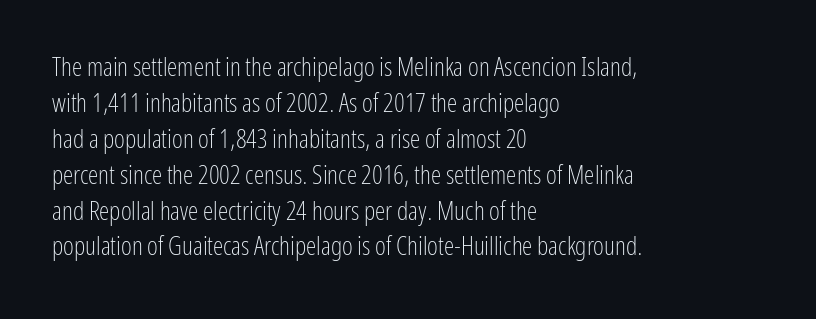
The image shows 26 px text type, upright; set left-aligned, normal line spacing (1.38x), normal letter spacing, not underlined.
